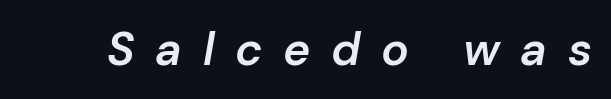
Q: Is the text bold? A: Semi-bold.
Q: Is the text italic (slanted)? A: Yes, it leans right by about 10 degrees.
Q: Is the text underlined? A: No.
Q: Is the spacing between letters normal or unusually wide? A: Unusually wide.
Q: Width (condensed, normal, or wide)? A: Normal.
Q: Stroke contrast? A: Low.
Q: x-height? A: Medium.
Q: Monospaced? A: No.
